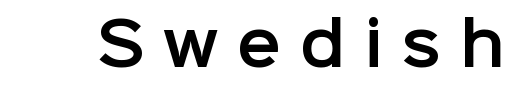
Q: Is the text italic (slanted)? A: No, it is upright.
Q: Is the typeface a serif or a sans-serif typeface? A: Sans-serif.
Q: Is the text underlined? A: No.
Q: Is the spacing between letters normal or unusually wide? A: Unusually wide.
Q: Width (condensed, normal, or wide)? A: Normal.
Q: Stroke contrast? A: Low.
Q: x-height? A: Medium.
Q: Monospaced? A: No.
